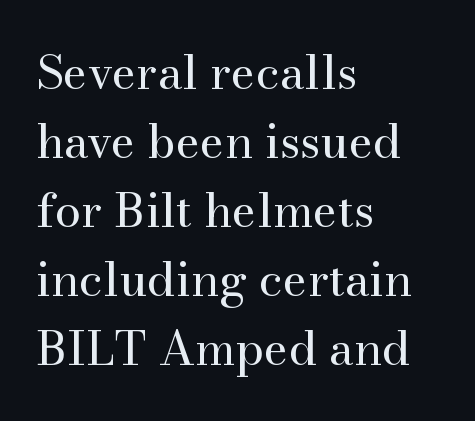
Reading down the block, your eye returns to a fixed left position each line. Nope, not italic — everything's standing straight. The line-height multiplier appears to be the usual default. The baseline area is clear. Counters stay open thanks to moderate or lighter strokes.
